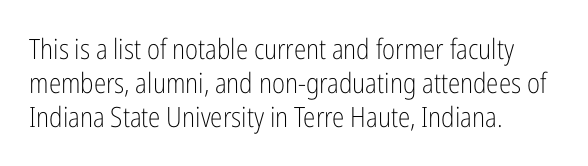
Posture: straight, roman, zero tilt. Descenders hang freely into open space. The face looks like a standard text weight, possibly lighter. A classic flush-left, rag-right setting is used for this passage.
